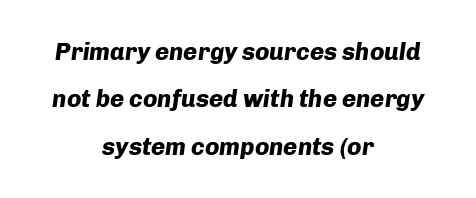
Check under the words: just untouched page. The horizontal fit of the characters is conventional and even. The font is running at its bold setting. Compared with typical paragraphs, the rows here are farther apart. Posture: slanted.
